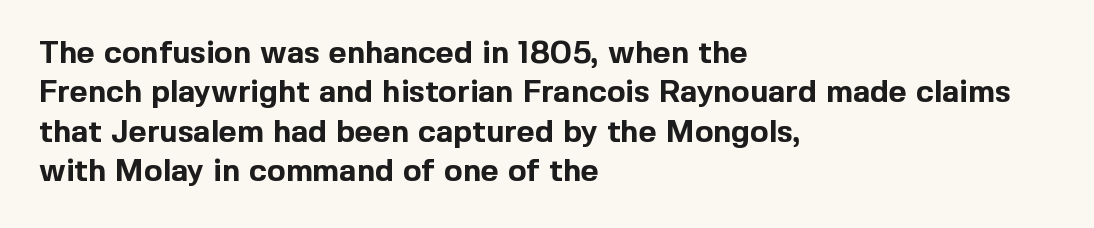
Q: Is the text bold? A: Yes.
Q: Is the text italic (slanted)? A: No, it is upright.
Q: Is the typeface a serif or a sans-serif typeface? A: Sans-serif.
Q: Is the text underlined? A: No.
Q: How is the paragraph aligned? A: Left-aligned.
Q: Is the spacing between letters normal or unusually wide? A: Normal.
Q: Is the spacing between lines tight, normal or loose? A: Normal.
Q: Width (condensed, normal, or wide)? A: Normal.
Q: x-height? A: Medium.
Q: Monospaced? A: No.
